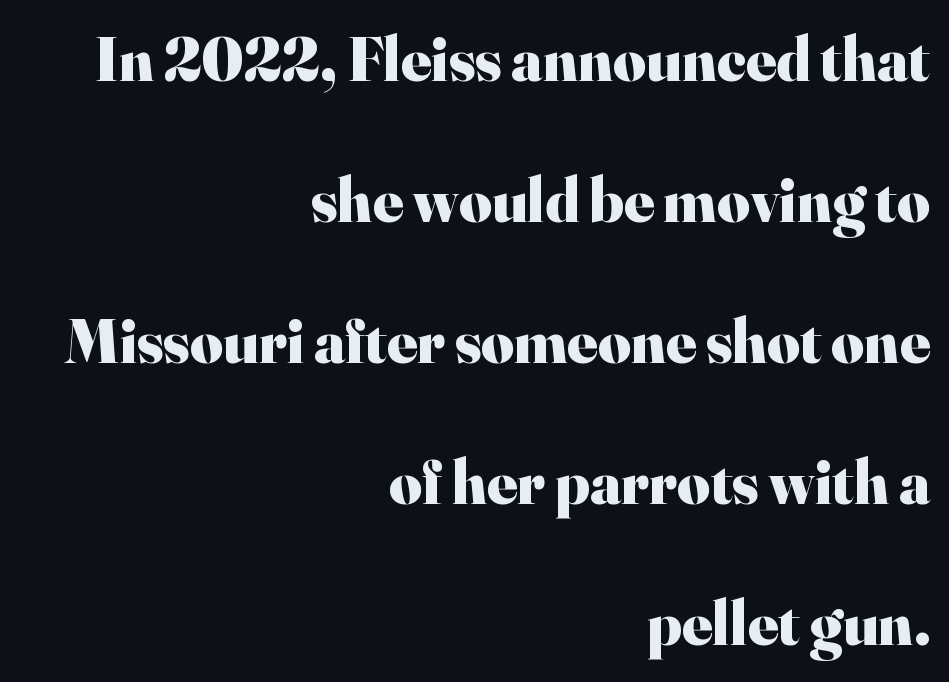
Check where the strokes stop: tiny serifs finish them off. Line ends are locked; line starts wander. The rendering keeps characters at their native spacing. The string is rendered with underlining switched off. If you drew a line through each stem, it would be perfectly vertical.
